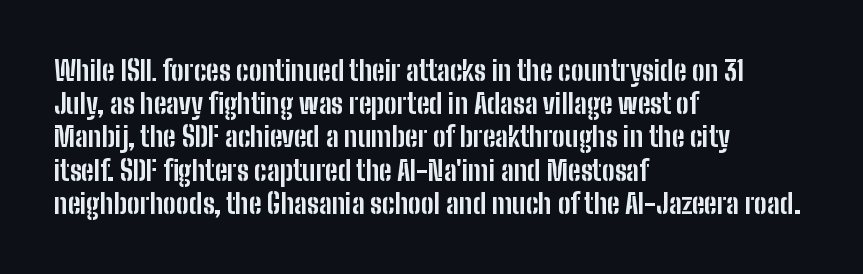
Q: Is the text bold? A: Yes.
Q: Is the text italic (slanted)? A: No, it is upright.
Q: Is the text underlined? A: No.
Q: How is the paragraph aligned? A: Left-aligned.
Q: Is the spacing between letters normal or unusually wide? A: Normal.
